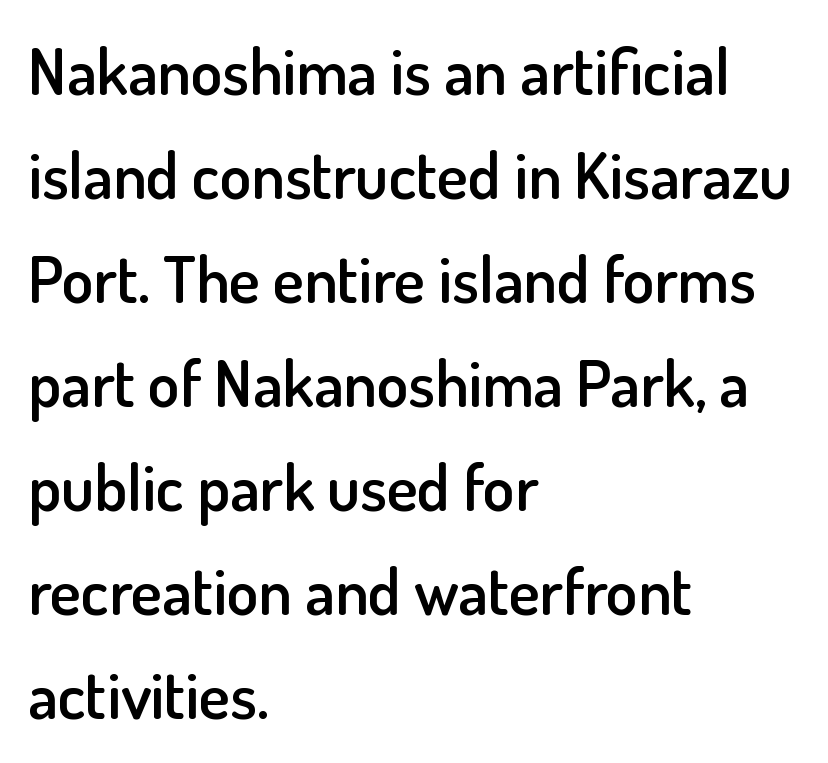
This sample is left-justified, so line endings fall wherever the words run out. Each new line begins a customary step beneath the previous one. If you drew a line through each stem, it would be perfectly vertical. Look at the stroke-to-counter ratio: somewhat heavy, a semibold.
